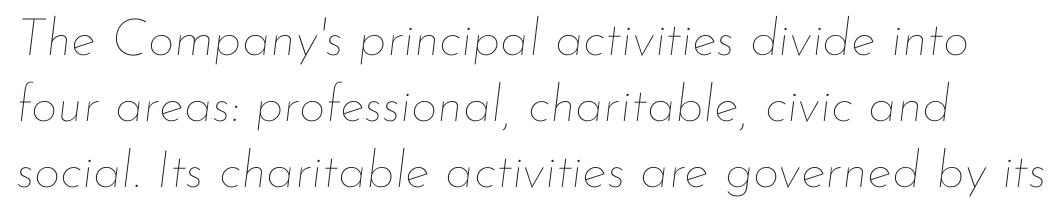
Q: Is the text bold? A: No.
Q: Is the text italic (slanted)? A: Yes, it leans right by about 7 degrees.
Q: Is the text underlined? A: No.
Q: Is the spacing between letters normal or unusually wide? A: Normal.
Q: Is the spacing between lines tight, normal or loose? A: Normal.
Q: Width (condensed, normal, or wide)? A: Normal.
Q: Stroke contrast? A: Low.
Q: x-height? A: Small.
Q: Monospaced? A: No.
